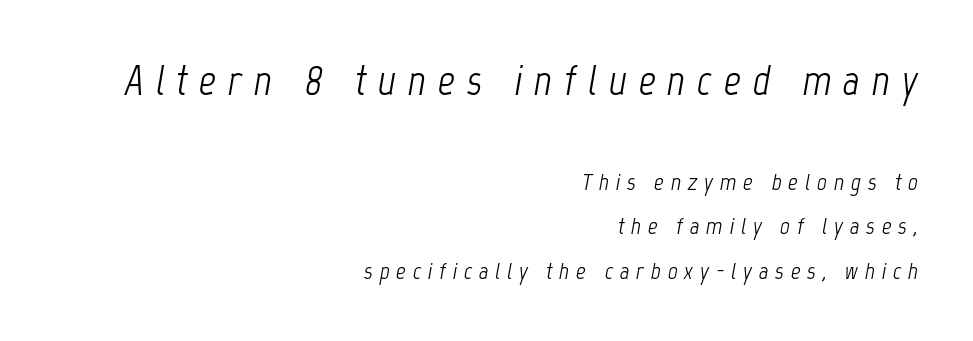
The image shows 42 px light, condensed type, italic (leaning right); set right-aligned, line spacing 1.86x, unusually wide letter spacing (+0.28 em), not underlined; the first (top) block is 1.75x larger; low stroke contrast and a medium x-height.
